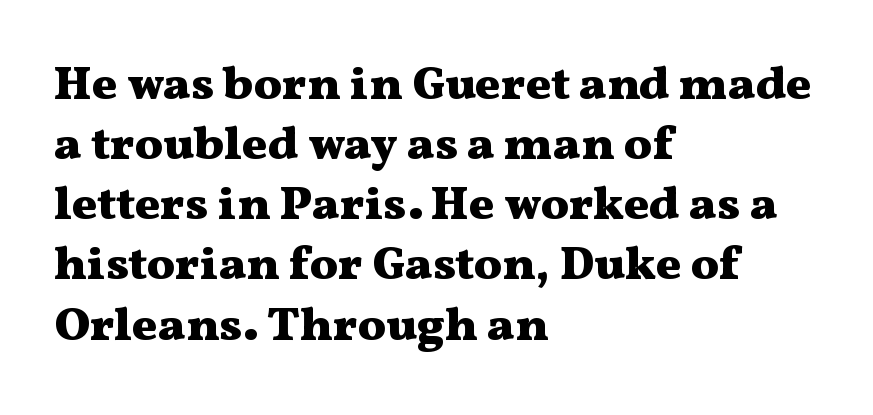
Q: Is the text bold? A: Yes.
Q: Is the text italic (slanted)? A: No, it is upright.
Q: Is the typeface a serif or a sans-serif typeface? A: Serif.
Q: Is the text underlined? A: No.
Q: How is the paragraph aligned? A: Left-aligned.
Q: Is the spacing between letters normal or unusually wide? A: Normal.
Q: Is the spacing between lines tight, normal or loose? A: Normal.
Q: Width (condensed, normal, or wide)? A: Wide.
Q: Stroke contrast? A: Medium.
Q: x-height? A: Medium.
Q: Monospaced? A: No.
